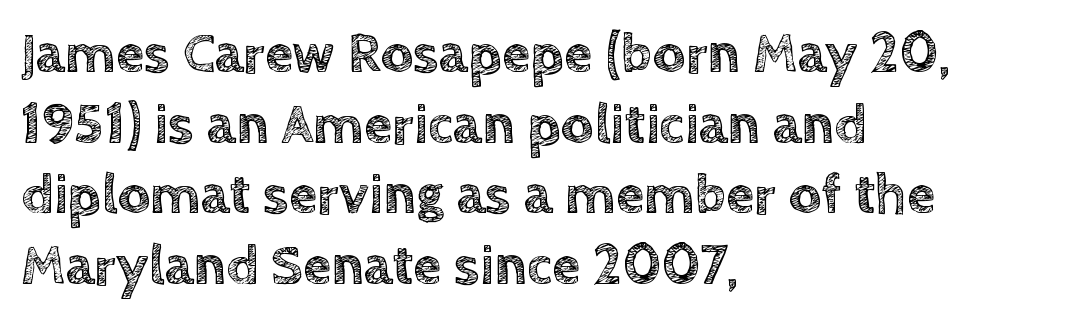
Q: Is the text italic (slanted)? A: No, it is upright.
Q: Is the text underlined? A: No.
Q: How is the paragraph aligned? A: Left-aligned.
Q: Is the spacing between letters normal or unusually wide? A: Normal.
Q: Width (condensed, normal, or wide)? A: Normal.
Q: x-height? A: Large.
Q: Monospaced? A: No.
